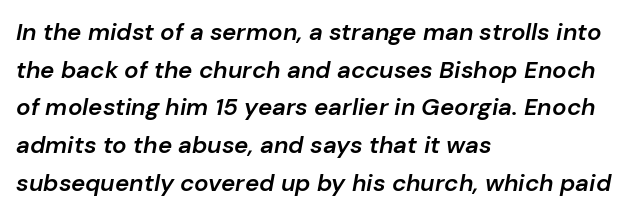
The image shows 24 px text type, italic (leaning right); set left-aligned, normal line spacing (1.57x), normal letter spacing, not underlined.
